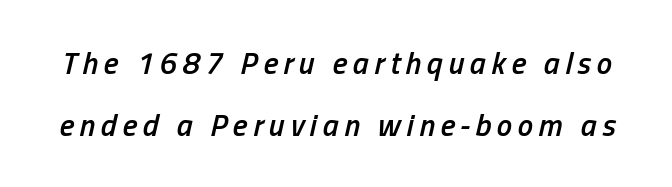
The rendering uses natural spacing where letterforms have individual widths. A great deal of white space separates one row of letters from the next. These words are printed semibold, heavier than regular yet not bold. Bare-footed words on every line. The face used here has a pronounced slope to its letters.
